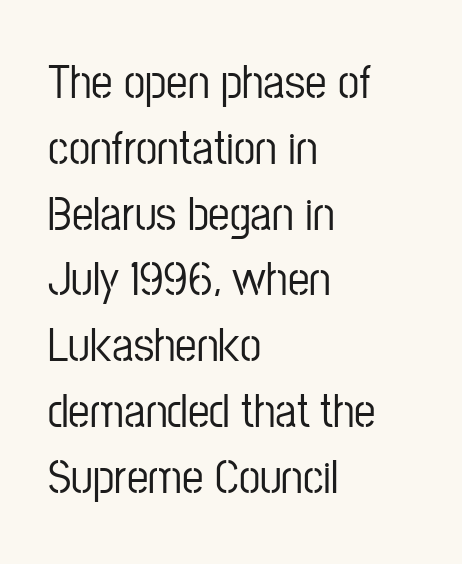
Characters remain perfectly vertical along every line. Look at the bottom of the vertical strokes: they stop flat, with no serifs. This sample keeps an unexceptional amount of space between lines. Compared with typical body copy, the letter spacing here is the same. A student would call this left alignment; a typographer would say flush left, rag right.
